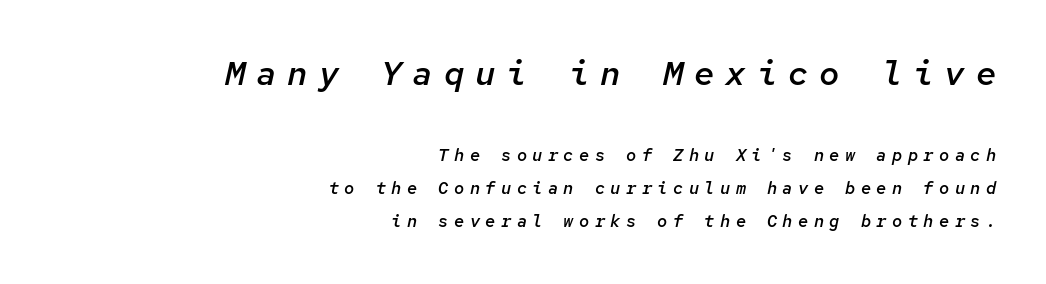
Q: Is the text bold? A: Semi-bold.
Q: Is the text italic (slanted)? A: Yes, it leans right by about 12 degrees.
Q: Is the text underlined? A: No.
Q: How is the paragraph aligned? A: Right-aligned.
Q: Is the spacing between letters normal or unusually wide? A: Unusually wide.
Q: Is the spacing between lines tight, normal or loose? A: Loose.
Q: Which block of text is set in a larger size, the first (top) or the second (bottom)? A: The first (top) one.
Q: Width (condensed, normal, or wide)? A: Normal.
Q: Stroke contrast? A: Low.
Q: x-height? A: Medium.
Q: Monospaced? A: Yes.
